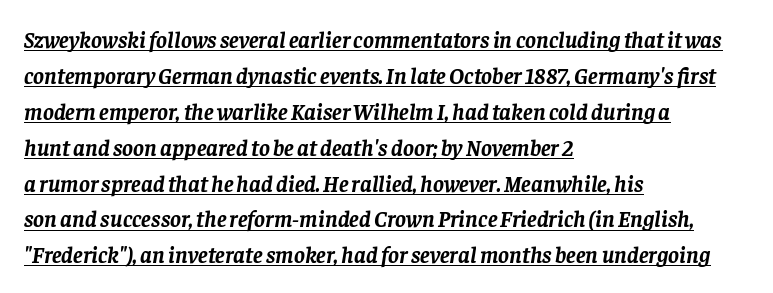
The image shows 23 px bold type, italic (leaning right); set left-aligned, normal line spacing (1.56x), normal letter spacing, underlined.
